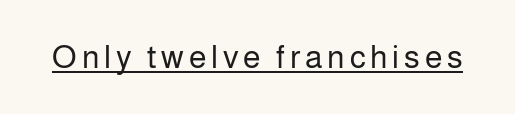
Unlike a traditional serif, this face leaves its strokes unadorned. Stems and bowls with no extra thickness — not bold. A roman cut, with each character standing at attention. Character widths vary here, with narrow letters taking less room than wide ones. Compared with undecorated copy, this sample adds a rule below the words.
